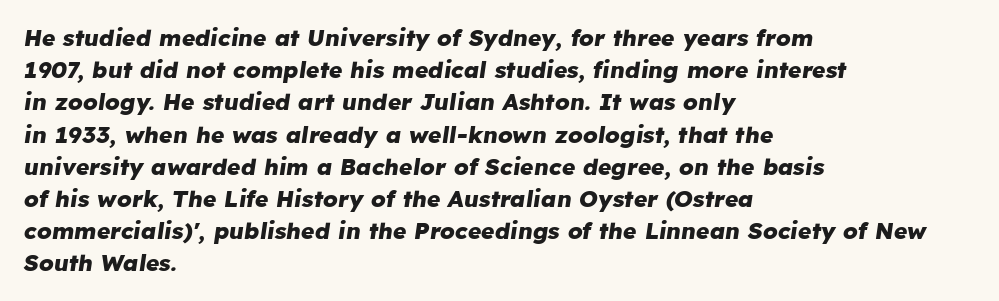
The zone under the glyphs is completely vacant. This sample is left-justified, so line endings fall wherever the words run out. A dark, heavy texture on the line: the type is bold. Tall strokes in this sample are angled rather than plumb. Successive baselines arrive at the customary interval. Words appear dense and cohesive because spacing is normal.
